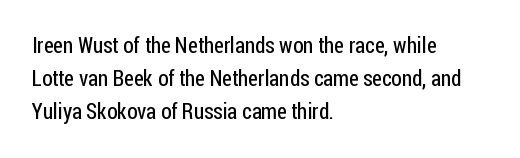
Tall strokes in this sample are plumb rather than angled. Weight: regular or lighter. Tracking value appears to be zero — textbook default spacing. The passage shown stacks its lines at a standard gap. The lines in this sample share a left origin and differ only in where they stop. Anything drawn beneath the words? Only blank space.
